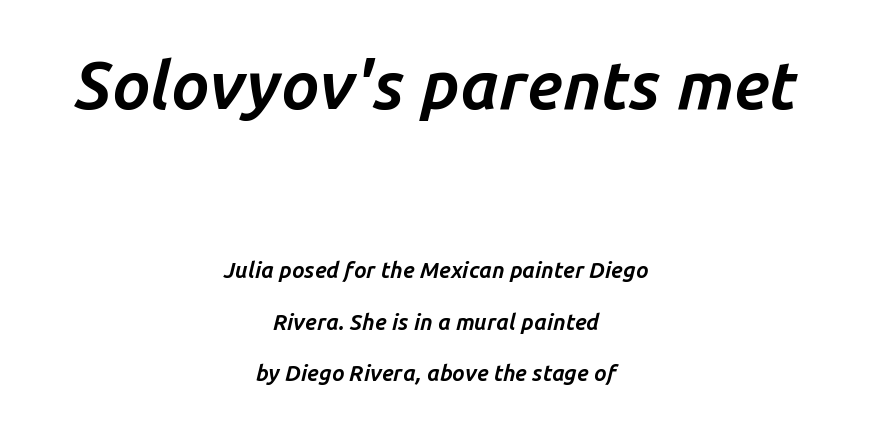
{"italic": "yes", "lean": "right", "slant_degrees": 14, "bold": "yes", "weight": "bold", "width": "normal", "stroke_contrast": "low", "x_height": "medium", "monospaced": "no", "underline": "no", "align": "center", "line_spacing": "loose", "line_spacing_ratio": 2.35, "letter_spacing": "normal", "letter_spacing_em": 0.0, "larger_block": "first", "size_ratio": 3.05, "glyph_px": 67}
